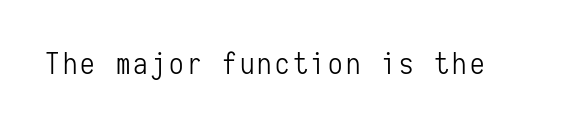
The image shows 29 px light, condensed sans-serif type, upright, monospaced; set not underlined; low stroke contrast and a medium x-height.
